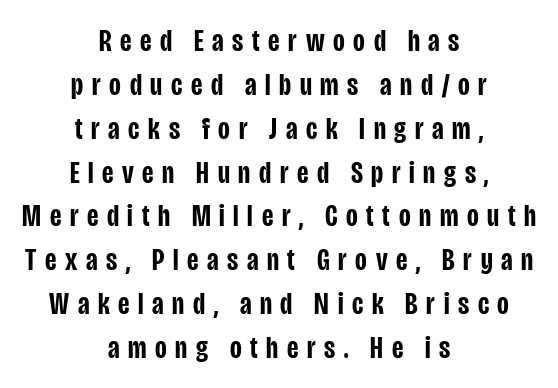
Q: Is the text bold? A: Semi-bold.
Q: Is the text italic (slanted)? A: No, it is upright.
Q: Is the typeface a serif or a sans-serif typeface? A: Sans-serif.
Q: Is the text underlined? A: No.
Q: How is the paragraph aligned? A: Centered.
Q: Is the spacing between letters normal or unusually wide? A: Unusually wide.
Q: Is the spacing between lines tight, normal or loose? A: Normal.
Q: Width (condensed, normal, or wide)? A: Condensed.
Q: Stroke contrast? A: Low.
Q: x-height? A: Large.
Q: Monospaced? A: No.
